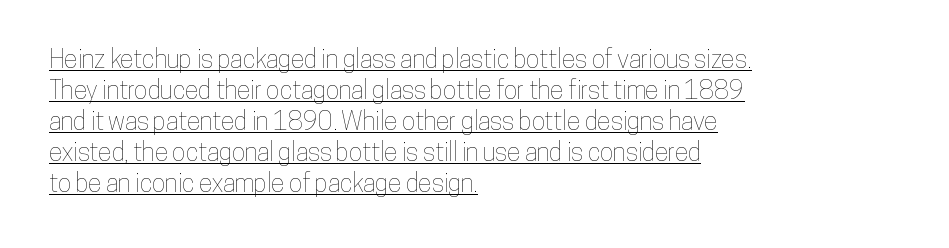
In CSS terms this would be text-align: left. The letterforms sit shoulder to shoulder at normal distance. This is roman type, the default non-slanted kind. Quick note: underline on.
